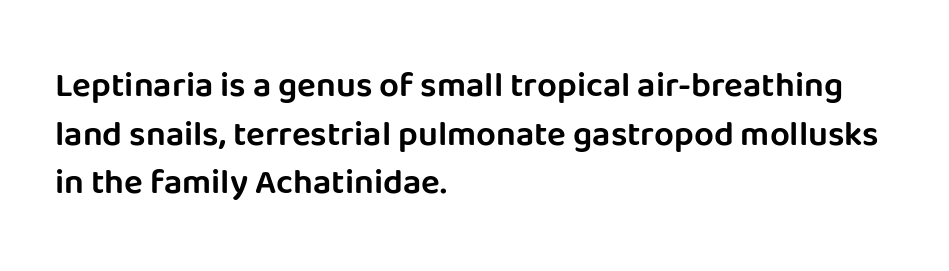
The setting favours the left margin, as ordinary paragraphs usually do. The gaps between neighbouring characters are ordinary and unremarkable. These lines were composed using upright roman letters. Just letters on the line, the space beneath them empty.
